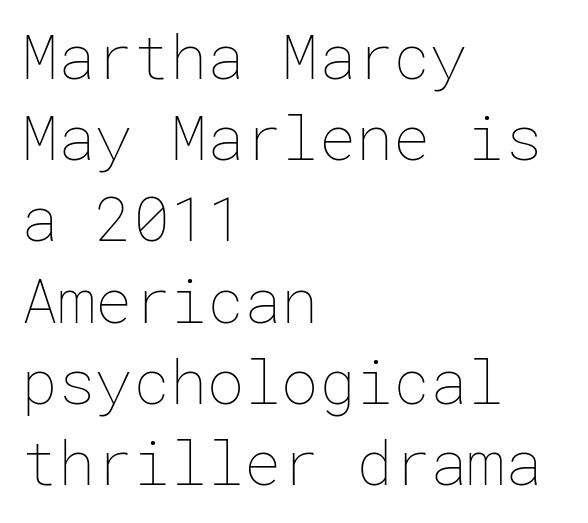
The compositor pushed each line to the left boundary. Weight: not bold — regular or lighter. A typesetter would mark this as roman, not italic. The zone under the glyphs is completely vacant. Whoever set this chose a conventional vertical rhythm.
